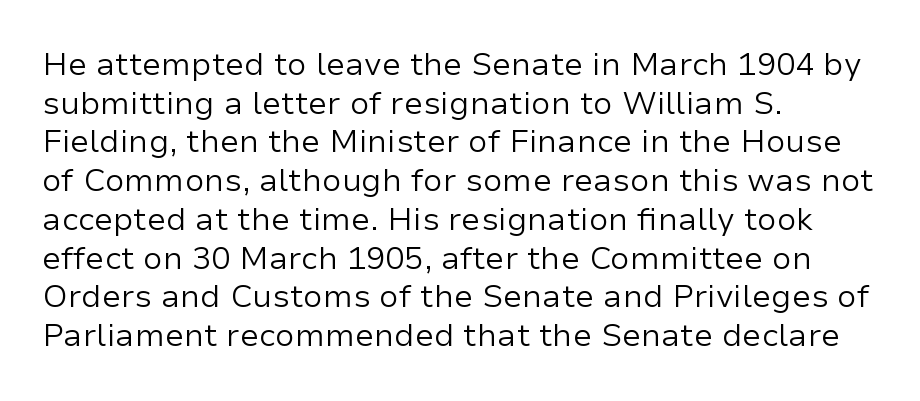
{"serif": "no", "italic": "no", "bold": "no", "weight": "regular", "width": "normal", "stroke_contrast": "low", "x_height": "medium", "monospaced": "no", "underline": "no", "align": "left", "line_spacing_ratio": 1.21, "letter_spacing": "normal", "letter_spacing_em": 0.0, "glyph_px": 32}
